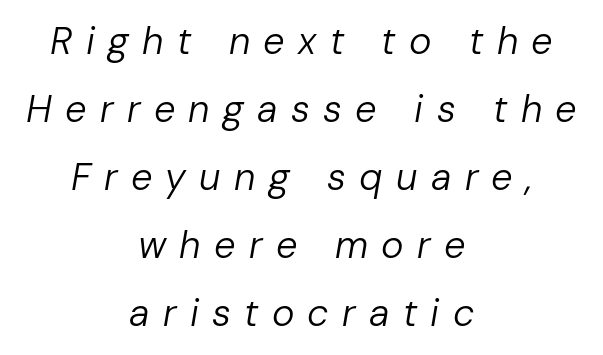
Underlining? Definitely not there. Italic: yes, the glyphs are oblique. This sample uses expanded letter spacing, leaving extra air between glyphs. Here the designer chose a conventional face with non-uniform glyph widths. Stems and bowls with no extra thickness — not bold.
